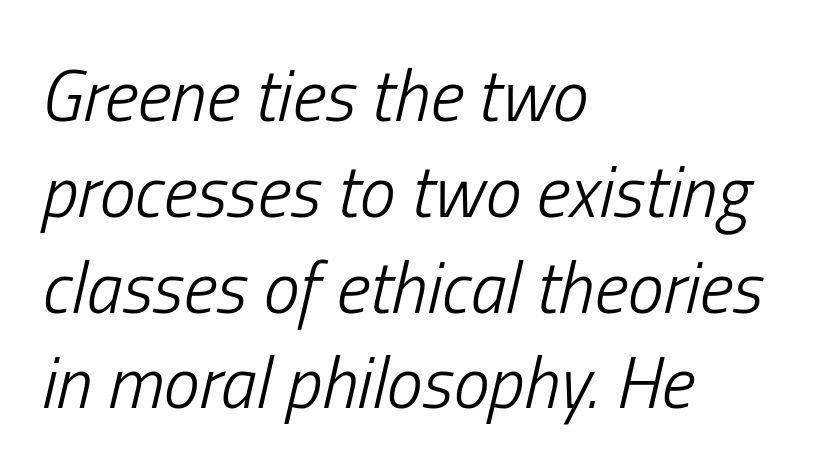
The image shows 72 px light, condensed type, italic (leaning right); set left-aligned, normal line spacing (1.33x), normal letter spacing, not underlined; low stroke contrast and a medium x-height.
